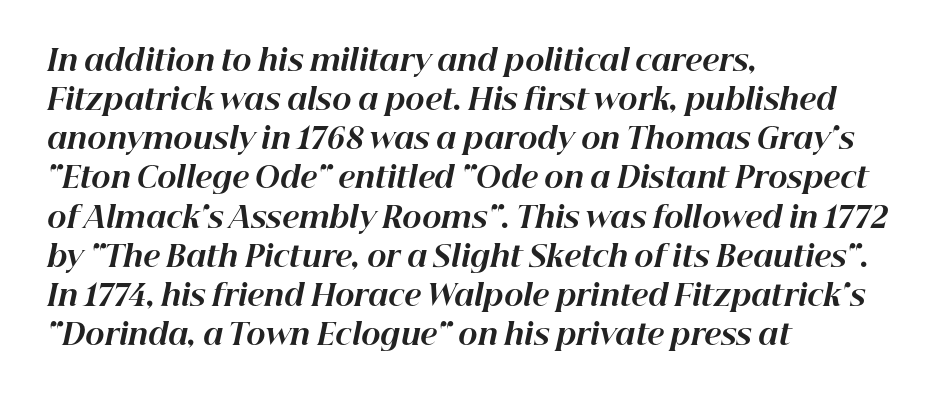
The image shows 29 px bold type, italic (leaning right); set left-aligned, normal line spacing (1.35x), normal letter spacing, not underlined; high stroke contrast and a medium x-height.
